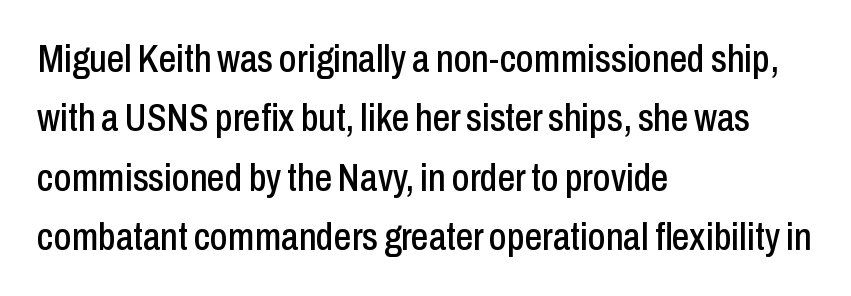
The image shows 39 px condensed sans-serif type, upright; set left-aligned, normal line spacing (1.52x), normal letter spacing, not underlined; low stroke contrast and a medium x-height.
